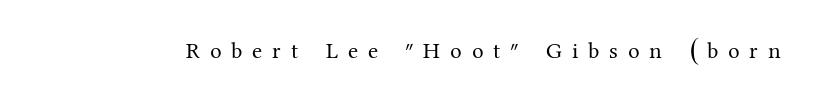
{"italic": "no", "bold": "no", "underline": "no", "letter_spacing": "wide", "letter_spacing_em": 0.44, "glyph_px": 23}
